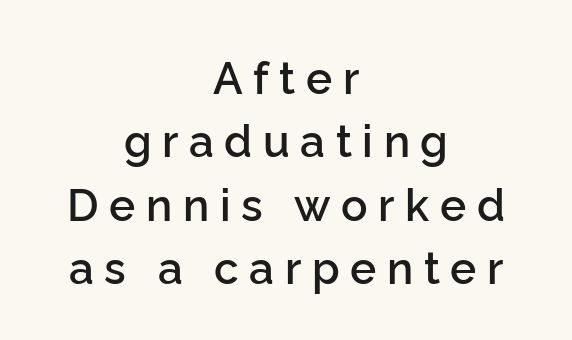
Q: Is the text bold? A: Semi-bold.
Q: Is the text italic (slanted)? A: No, it is upright.
Q: Is the typeface a serif or a sans-serif typeface? A: Sans-serif.
Q: Is the text underlined? A: No.
Q: How is the paragraph aligned? A: Centered.
Q: Is the spacing between letters normal or unusually wide? A: Unusually wide.
Q: Is the spacing between lines tight, normal or loose? A: Normal.
Q: Width (condensed, normal, or wide)? A: Normal.
Q: Stroke contrast? A: Low.
Q: x-height? A: Medium.
Q: Monospaced? A: No.
